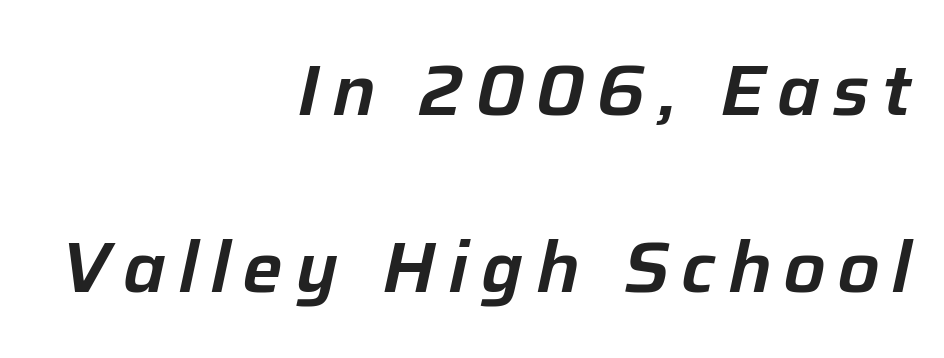
{"italic": "yes", "lean": "right", "slant_degrees": 12, "width": "normal", "stroke_contrast": "low", "x_height": "medium", "monospaced": "no", "underline": "no", "align": "right", "line_spacing": "loose", "line_spacing_ratio": 2.46, "glyph_px": 72}
